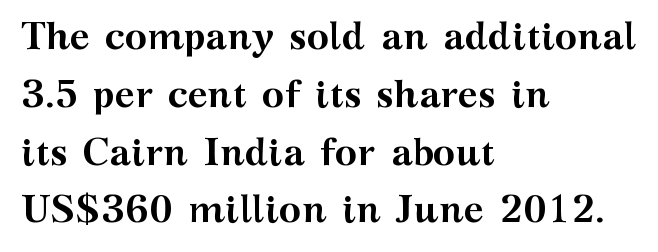
Q: Is the text bold? A: Yes.
Q: Is the text italic (slanted)? A: No, it is upright.
Q: Is the typeface a serif or a sans-serif typeface? A: Serif.
Q: Is the text underlined? A: No.
Q: How is the paragraph aligned? A: Left-aligned.
Q: Is the spacing between letters normal or unusually wide? A: Normal.
Q: Is the spacing between lines tight, normal or loose? A: Normal.
Q: Width (condensed, normal, or wide)? A: Wide.
Q: Stroke contrast? A: Medium.
Q: x-height? A: Medium.
Q: Monospaced? A: No.
